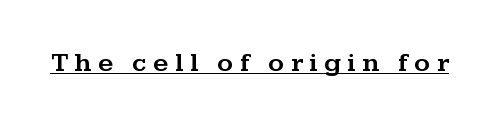
The image shows 27 px text type, upright; set unusually wide letter spacing (+0.24 em), underlined.
